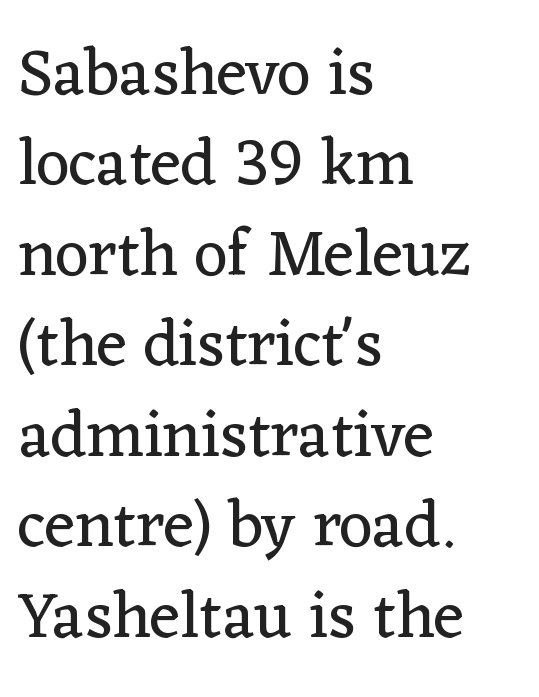
Q: Is the text bold? A: No.
Q: Is the text italic (slanted)? A: No, it is upright.
Q: Is the typeface a serif or a sans-serif typeface? A: Serif.
Q: Is the text underlined? A: No.
Q: How is the paragraph aligned? A: Left-aligned.
Q: Is the spacing between letters normal or unusually wide? A: Normal.
Q: Is the spacing between lines tight, normal or loose? A: Normal.
Q: Width (condensed, normal, or wide)? A: Normal.
Q: Stroke contrast? A: Low.
Q: x-height? A: Medium.
Q: Monospaced? A: No.
